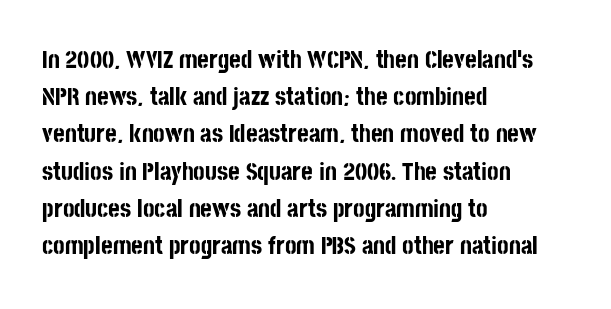
The image shows 25 px bold type, upright; set left-aligned, normal line spacing (1.49x), normal letter spacing, not underlined.
